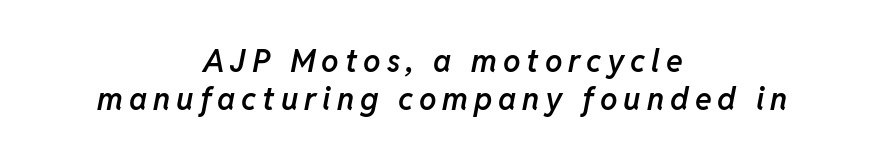
{"italic": "yes", "lean": "right", "slant_degrees": 11, "bold": "semi", "weight": "semibold", "width": "normal", "stroke_contrast": "low", "x_height": "medium", "monospaced": "no", "underline": "no", "align": "center", "line_spacing_ratio": 1.24, "glyph_px": 31}
